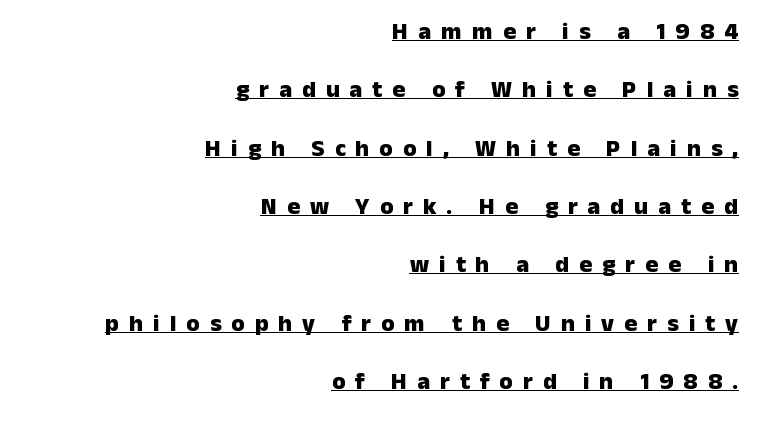
Honestly, the letter spacing is so wide it's the main thing you notice. Loosely led — the rows are spread out. Quick note: not italic, upright. The rag falls on the left side of this text block. Beneath each row of characters lies a ruled line.
